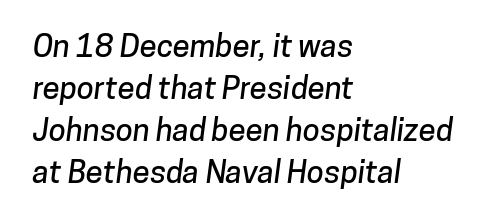
Q: Is the typeface a serif or a sans-serif typeface? A: Sans-serif.
Q: Is the text underlined? A: No.
Q: How is the paragraph aligned? A: Left-aligned.
Q: Is the spacing between letters normal or unusually wide? A: Normal.
Q: Is the spacing between lines tight, normal or loose? A: Normal.
Q: Width (condensed, normal, or wide)? A: Normal.
Q: Stroke contrast? A: Low.
Q: x-height? A: Medium.
Q: Monospaced? A: No.
